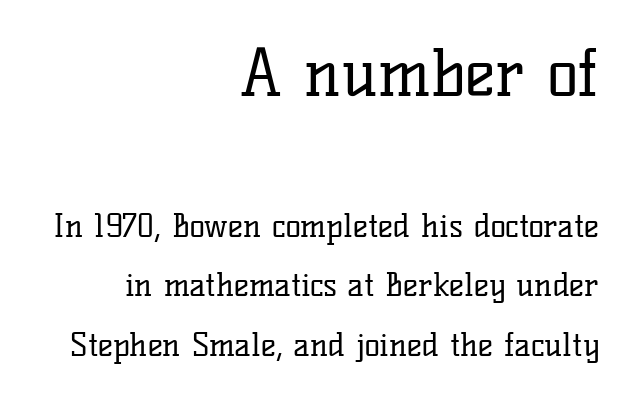
Between one letter and the next there's only the usual sliver of space. The glyphs are unaccompanied by any horizontal stroke below them. The letters stand upright; this is a roman face. The letters look calm and open, with moderate or lighter stems. The glyphs in this specimen are seriffed.
